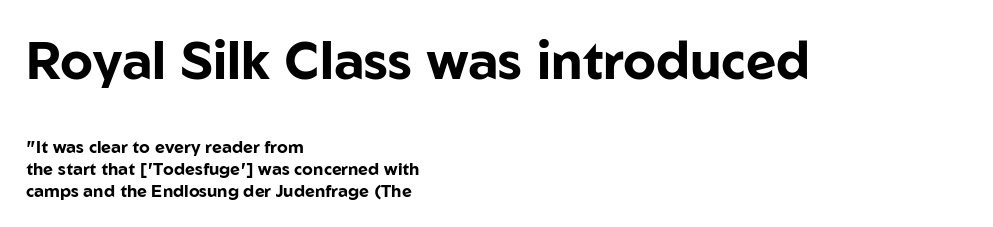
Varying glyph widths throughout — classic text-font behaviour. Classification — sans serif. This rendering features lettering with no underline. Where is the straight margin? On the left.
